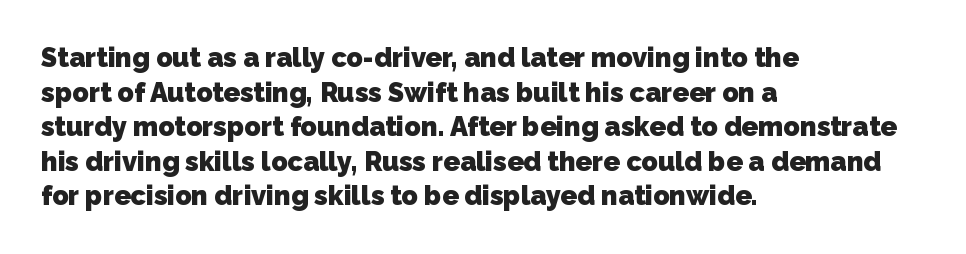
Q: Is the text bold? A: Yes.
Q: Is the text underlined? A: No.
Q: How is the paragraph aligned? A: Left-aligned.
Q: Is the spacing between letters normal or unusually wide? A: Normal.
Q: Is the spacing between lines tight, normal or loose? A: Normal.
